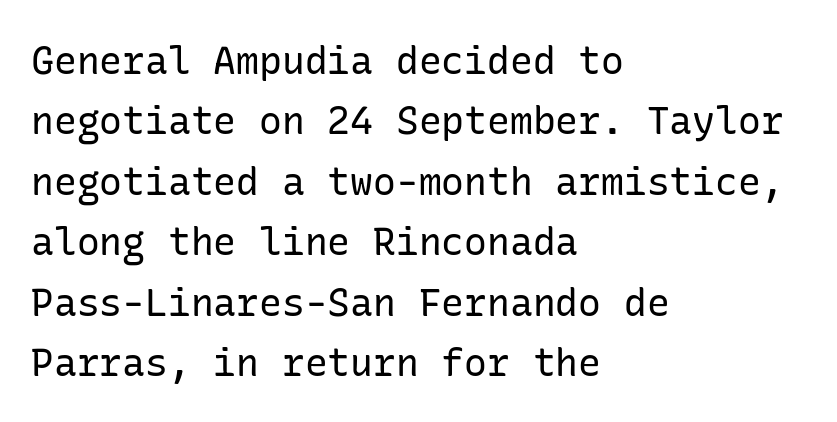
{"serif": "no", "italic": "no", "bold": "no", "weight": "regular", "width": "normal", "stroke_contrast": "low", "x_height": "medium", "underline": "no", "align": "left", "line_spacing": "normal", "line_spacing_ratio": 1.59, "letter_spacing": "normal", "letter_spacing_em": 0.0, "glyph_px": 38}
